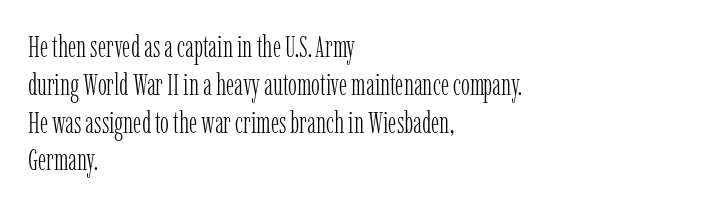
{"serif": "yes", "italic": "no", "bold": "no", "weight": "light", "width": "condensed", "stroke_contrast": "low", "x_height": "medium", "monospaced": "no", "underline": "no", "align": "left", "line_spacing": "normal", "line_spacing_ratio": 1.26, "letter_spacing": "normal", "letter_spacing_em": 0.0, "glyph_px": 30}
